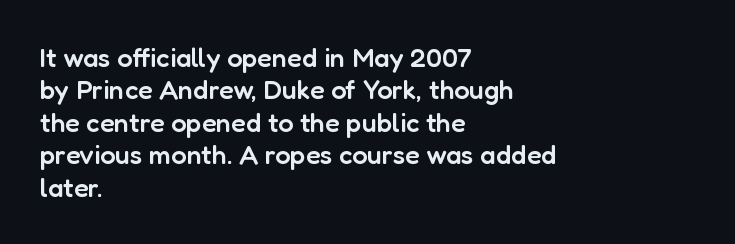
{"italic": "no", "bold": "semi", "underline": "no", "align": "left", "line_spacing_ratio": 1.2, "letter_spacing": "normal", "letter_spacing_em": 0.0, "glyph_px": 27}
